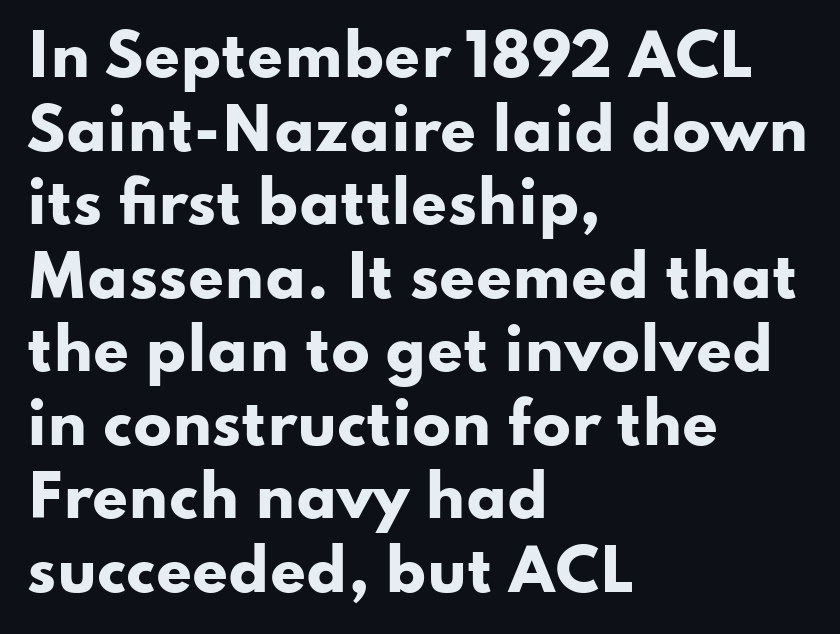
Which margin do the lines hug? The left one — the right edge is uneven. Tall strokes in this sample are plumb rather than angled. Each letter keeps its own natural width here, so spacing adapts to shape. The zone under the glyphs is completely vacant.
